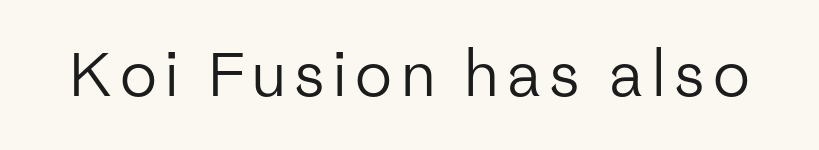
The image shows 61 px regular-weight sans-serif type, upright; set not underlined; low stroke contrast and a medium x-height.
